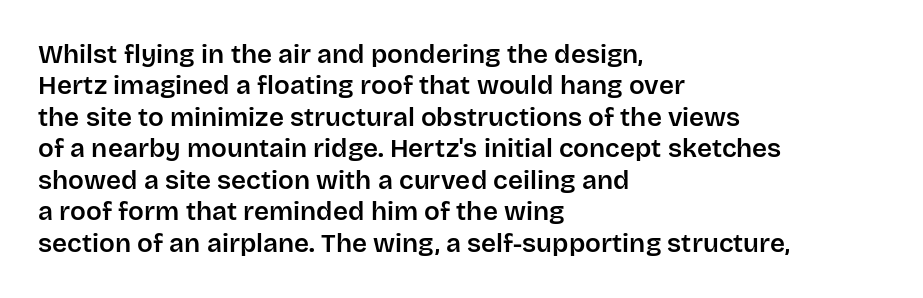
The image shows 26 px text type, upright; set left-aligned, line spacing 1.21x, normal letter spacing, not underlined.
